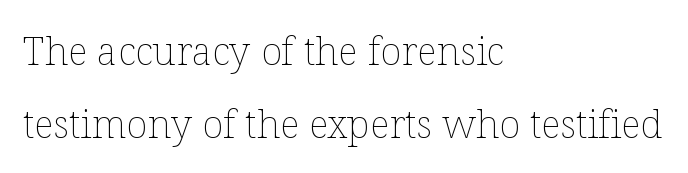
Q: Is the text bold? A: No.
Q: Is the text italic (slanted)? A: No, it is upright.
Q: Is the text underlined? A: No.
Q: How is the paragraph aligned? A: Left-aligned.
Q: Is the spacing between letters normal or unusually wide? A: Normal.
Q: Width (condensed, normal, or wide)? A: Normal.
Q: Stroke contrast? A: Low.
Q: x-height? A: Medium.
Q: Monospaced? A: No.
